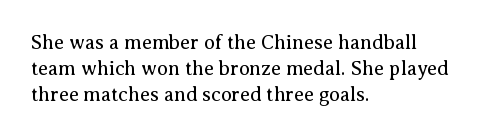
The image shows 20 px text type, upright; set left-aligned, normal line spacing (1.3x), normal letter spacing, not underlined.
